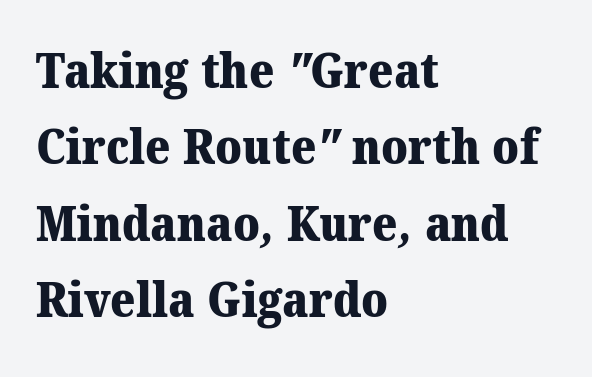
The image shows 48 px heavy serif type; set left-aligned, normal line spacing (1.59x), normal letter spacing, not underlined; medium stroke contrast and a medium x-height.
